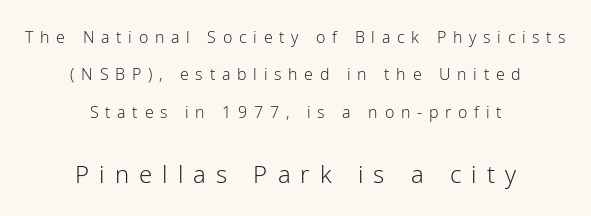
{"italic": "no", "bold": "no", "underline": "no", "align": "center", "line_spacing": "loose", "line_spacing_ratio": 2.34, "letter_spacing": "wide", "letter_spacing_em": 0.42, "larger_block": "second", "size_ratio": 1.5, "glyph_px": 24}
